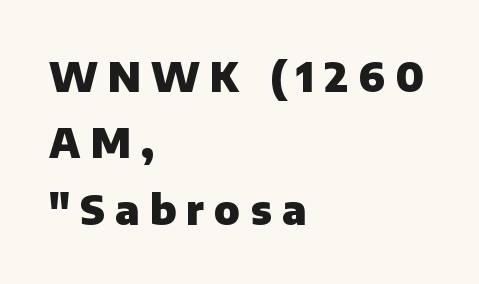
{"serif": "no", "italic": "no", "bold": "yes", "weight": "heavy", "width": "normal", "stroke_contrast": "low", "x_height": "medium", "monospaced": "no", "underline": "no", "align": "left", "line_spacing": "normal", "line_spacing_ratio": 1.62, "letter_spacing": "wide", "letter_spacing_em": 0.25, "glyph_px": 41}
